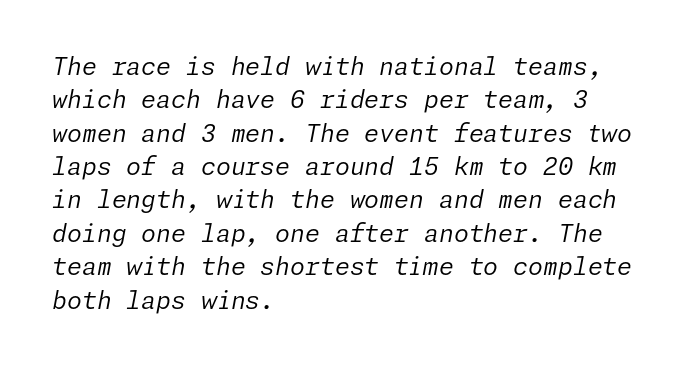
The image shows 24 px text type, italic (leaning right); set left-aligned, normal line spacing (1.39x), normal letter spacing, not underlined.
